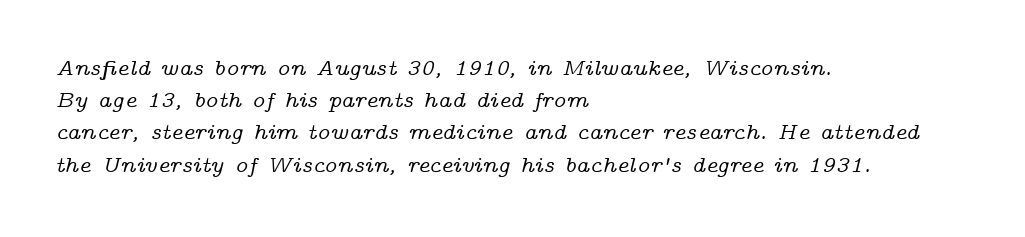
Q: Is the text italic (slanted)? A: Yes, it leans right by about 14 degrees.
Q: Is the text underlined? A: No.
Q: How is the paragraph aligned? A: Left-aligned.
Q: Is the spacing between letters normal or unusually wide? A: Normal.
Q: Is the spacing between lines tight, normal or loose? A: Normal.
